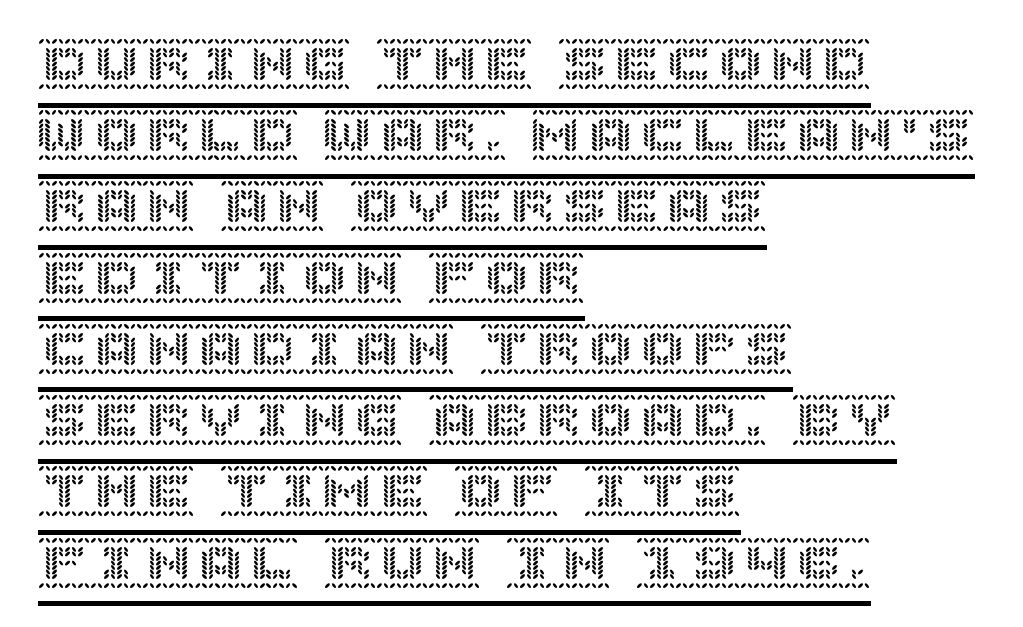
The image shows 52 px text type, upright; set left-aligned, normal line spacing (1.37x), normal letter spacing, underlined; a large x-height.
